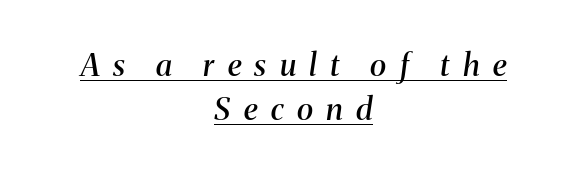
This sample uses an oblique cut, with every glyph tilted off the vertical. Letterform terminals end in serifs throughout the passage. The space between consecutive lines is moderate. These words are printed semibold, heavier than regular yet not bold. A student would call this center alignment; a typographer would say set centered. The rendering uses natural spacing where letterforms have individual widths.
